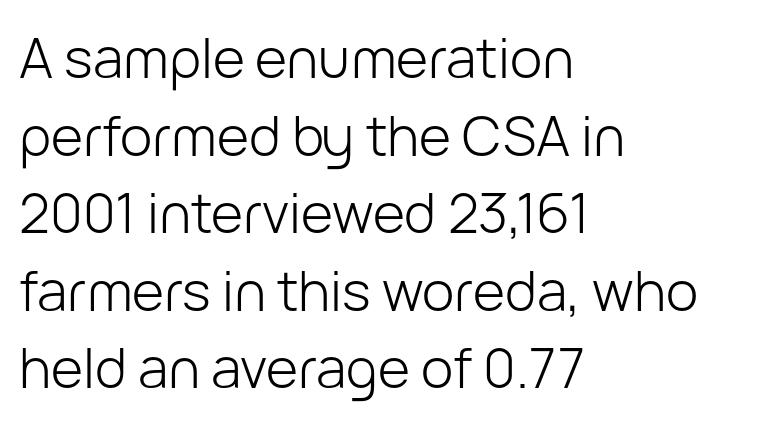
{"serif": "no", "italic": "no", "bold": "no", "weight": "light", "width": "normal", "stroke_contrast": "low", "x_height": "medium", "monospaced": "no", "underline": "no", "align": "left", "line_spacing": "normal", "line_spacing_ratio": 1.41, "letter_spacing": "normal", "letter_spacing_em": 0.0, "glyph_px": 55}
